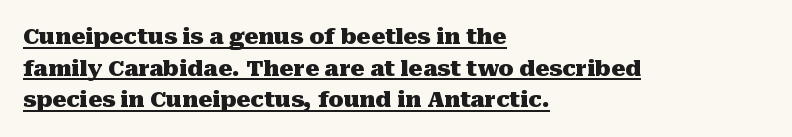
The image shows 22 px bold type, upright; set left-aligned, normal line spacing (1.44x), normal letter spacing, underlined.
